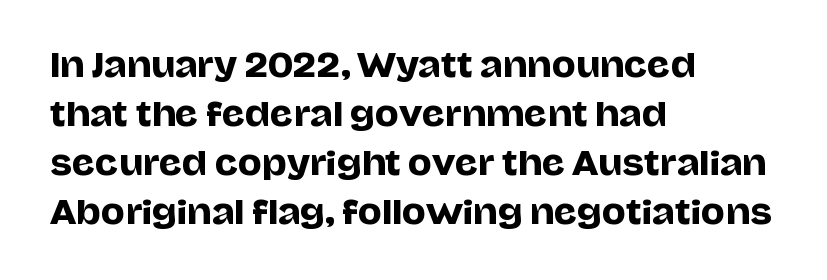
{"serif": "no", "italic": "no", "width": "normal", "stroke_contrast": "low", "x_height": "large", "monospaced": "no", "underline": "no", "align": "left", "line_spacing": "normal", "line_spacing_ratio": 1.53, "letter_spacing": "normal", "letter_spacing_em": 0.0, "glyph_px": 32}
